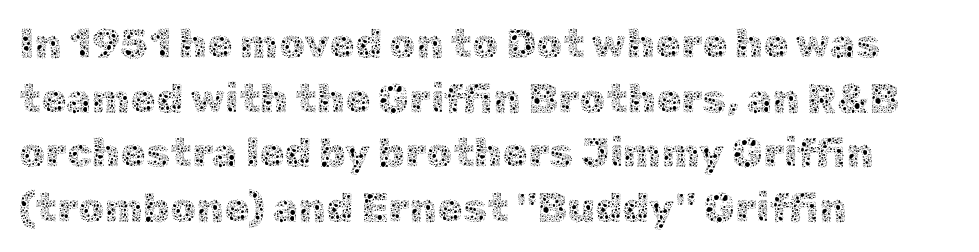
Q: Is the text bold? A: No.
Q: Is the text italic (slanted)? A: No, it is upright.
Q: Is the text underlined? A: No.
Q: How is the paragraph aligned? A: Left-aligned.
Q: Is the spacing between letters normal or unusually wide? A: Normal.
Q: Is the spacing between lines tight, normal or loose? A: Normal.
Q: Width (condensed, normal, or wide)? A: Normal.
Q: x-height? A: Medium.
Q: Monospaced? A: No.
